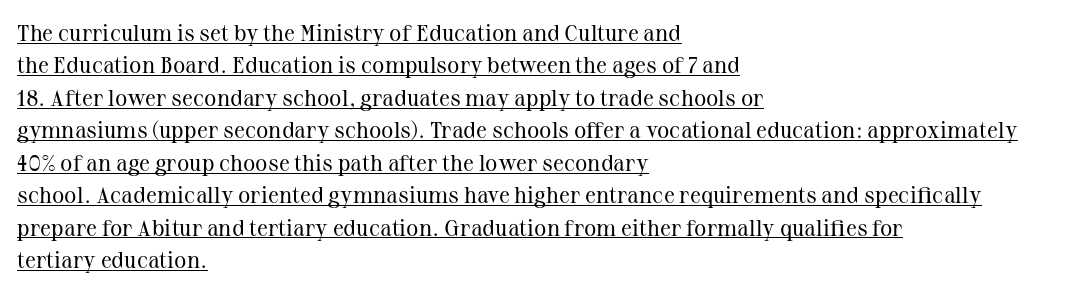
Does extra space separate the letters? No, they use regular spacing. This is underlined copy, the kind a proofreader might mark for attention. Is the block centered? No — it sits flush against the left margin. Style check: upright. Regular leading.
